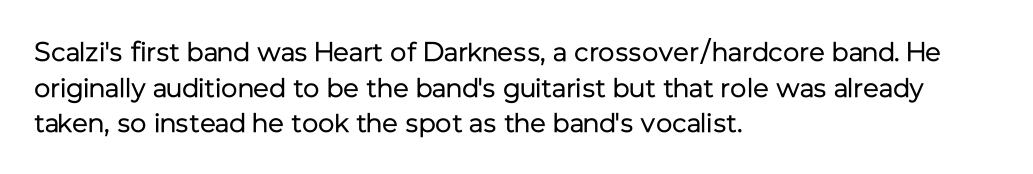
{"italic": "no", "bold": "no", "underline": "no", "align": "left", "line_spacing": "normal", "line_spacing_ratio": 1.32, "letter_spacing": "normal", "letter_spacing_em": 0.0, "glyph_px": 27}
